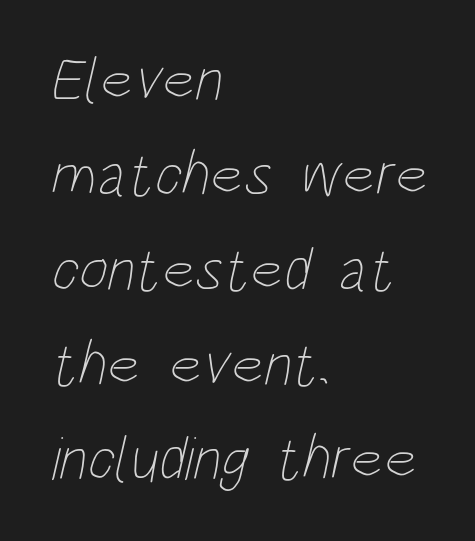
These glyphs show unthickened strokes, regular width or finer. Do the characters align in a grid? No, the font is proportional. The letters sit at their default tracking, neither squeezed nor spread. Honestly, the row spacing looks completely unremarkable. The text block is weighted toward the left margin, trailing off unevenly rightward. Beneath every word, the page is bare.
